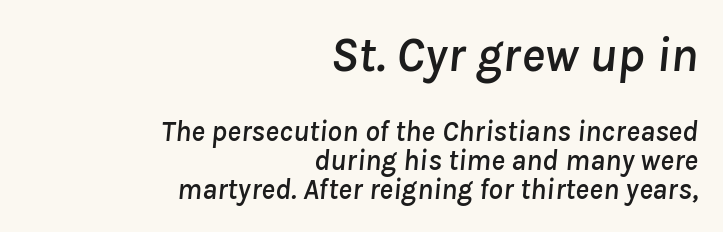
This rendering leaves character spacing at its baseline value. Do the characters align in a grid? No, the font is proportional. Reading top to bottom, the characters get smaller at the block break. The designer dialed line spacing down below the default. Glance below the letters and you will spot only blank space. Horizontal alignment here is rightward, an uncommon choice for prose.
